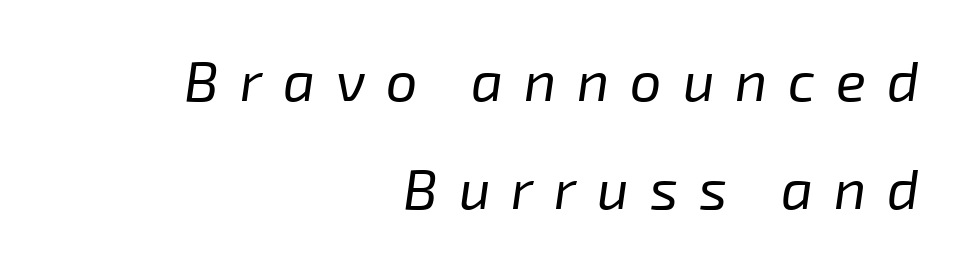
{"italic": "yes", "lean": "right", "slant_degrees": 8, "bold": "no", "weight": "regular", "width": "normal", "stroke_contrast": "low", "x_height": "medium", "monospaced": "no", "underline": "no", "align": "right", "line_spacing": "loose", "line_spacing_ratio": 1.92, "letter_spacing": "wide", "letter_spacing_em": 0.37, "glyph_px": 56}
